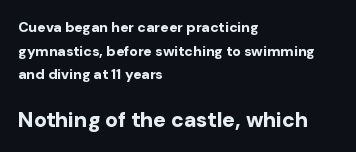
Q: Is the text bold? A: Yes.
Q: Is the text italic (slanted)? A: No, it is upright.
Q: Is the text underlined? A: No.
Q: How is the paragraph aligned? A: Left-aligned.
Q: Is the spacing between letters normal or unusually wide? A: Normal.
Q: Is the spacing between lines tight, normal or loose? A: Normal.
Q: Which block of text is set in a larger size, the first (top) or the second (bottom)? A: The second (bottom) one.
